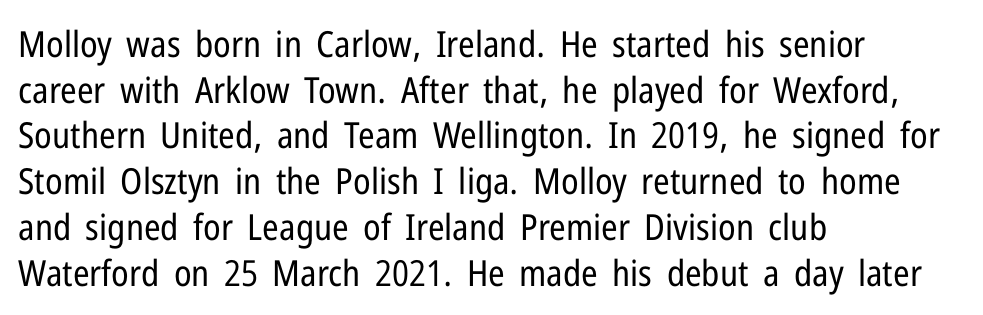
The image shows 36 px regular-weight, condensed sans-serif type, upright; set left-aligned, normal line spacing (1.27x), normal letter spacing, not underlined; low stroke contrast and a medium x-height.
